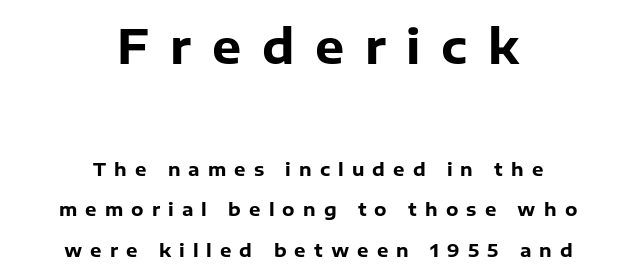
The face used here is proportionally spaced, like ordinary book or web type. Every row of glyphs is offset so its center matches the block's center. Are there feet on the stems? There aren't — it's a sans. Unlike italic type, these characters show no tilt at all. A full-strength bold gives these letters their thick strokes.
